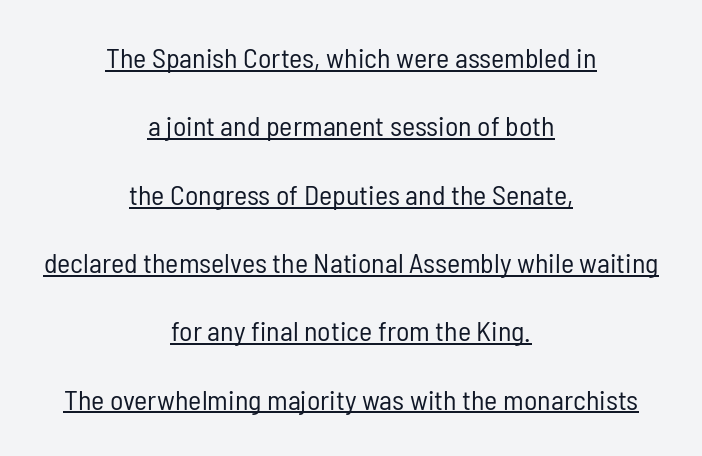
The image shows 28 px regular-weight, condensed sans-serif type, upright; set centered, loose line spacing (2.44x), normal letter spacing, underlined; low stroke contrast and a medium x-height.
